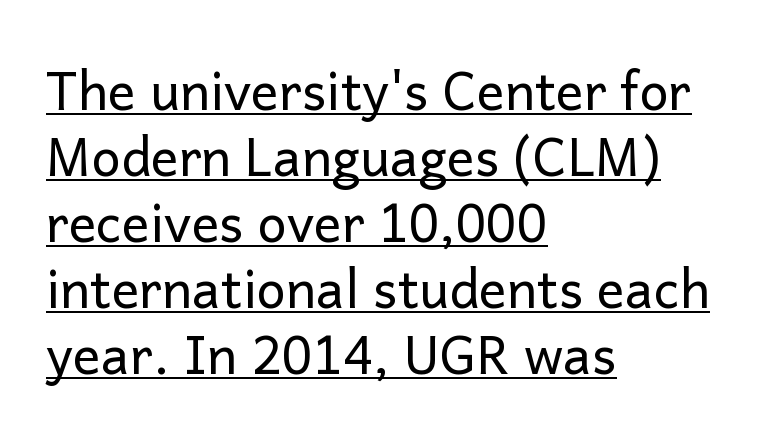
{"serif": "no", "italic": "no", "bold": "no", "weight": "regular", "width": "normal", "stroke_contrast": "low", "x_height": "medium", "monospaced": "no", "underline": "yes", "align": "left", "line_spacing": "normal", "line_spacing_ratio": 1.27, "letter_spacing": "normal", "letter_spacing_em": 0.0, "glyph_px": 52}
